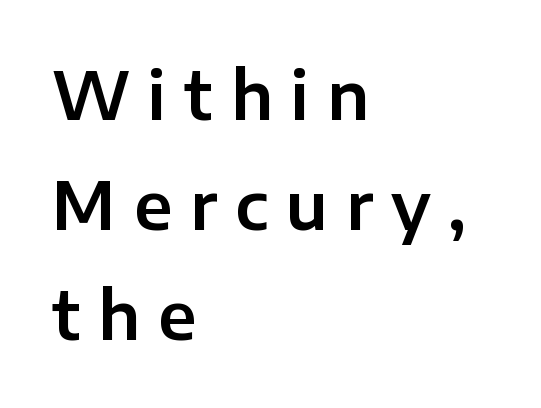
{"serif": "no", "italic": "no", "width": "normal", "stroke_contrast": "low", "x_height": "medium", "monospaced": "no", "underline": "no", "align": "left", "line_spacing": "normal", "line_spacing_ratio": 1.67, "letter_spacing": "wide", "letter_spacing_em": 0.27, "glyph_px": 66}
